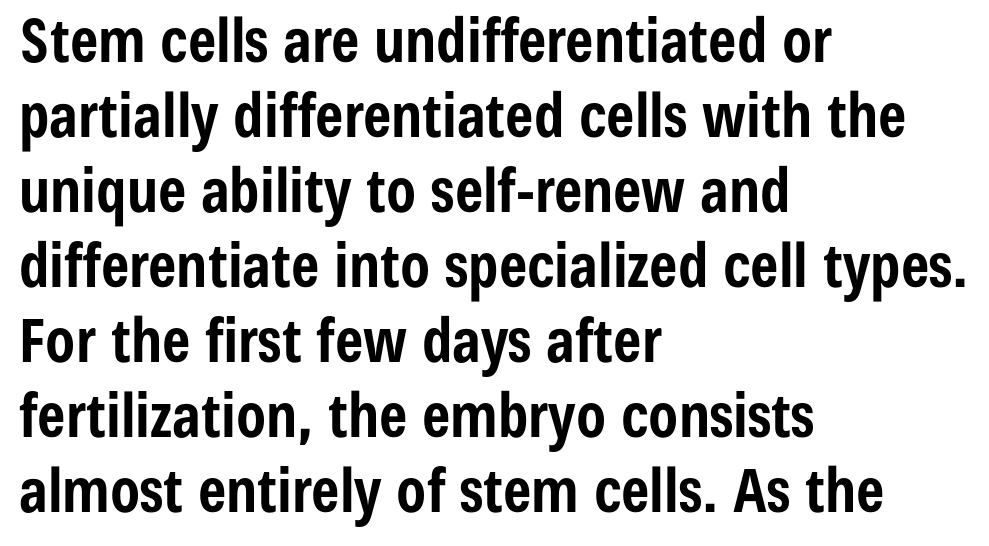
Line beginnings align vertically; line endings do not. The passage shown is typeset with a sans-serif family. Typesetter's note: full bold, strokes at maximum text heaviness. Nothing unusual about the tracking: characters are spaced as the font intends. Only glyphs here, with clear space below each row. It's the straight-up-and-down kind of type.
